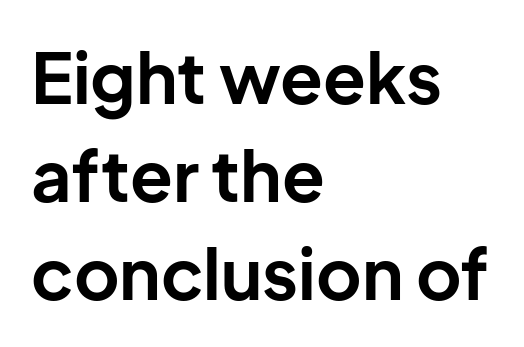
The image shows 70 px bold sans-serif type, upright; set left-aligned, normal line spacing (1.4x), normal letter spacing, not underlined; low stroke contrast and a medium x-height.
